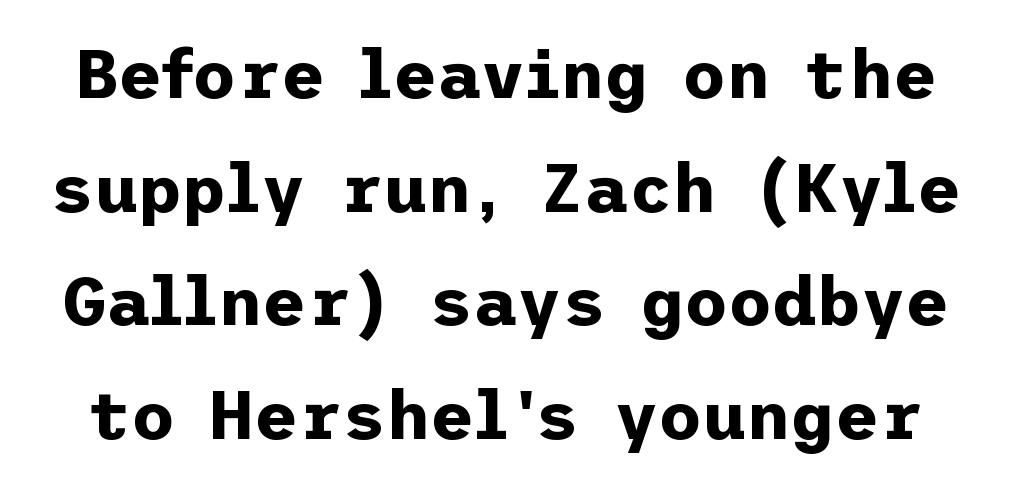
The image shows 68 px bold sans-serif type, upright; set normal line spacing (1.67x), normal letter spacing, not underlined; low stroke contrast and a medium x-height.
